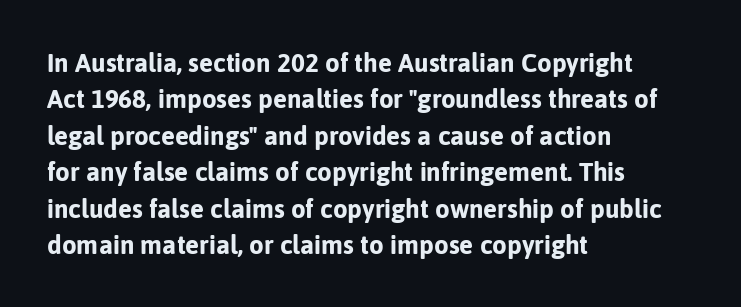
Characters remain perfectly vertical along every line. The passage is arranged the way most books set body copy — flush left. These lines sit exactly where default settings would place them. Nobody touched the tracking dial on this one. Descender tails drop into unmarked territory. Is the type bold? Yes — the strokes are clearly thick and heavy.
